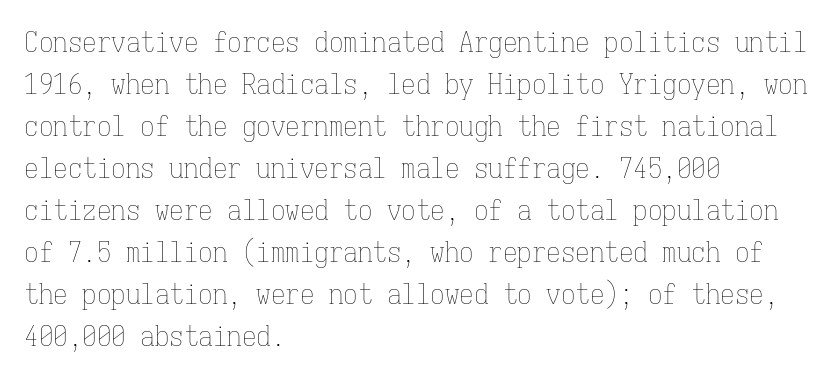
Q: Is the text bold? A: No.
Q: Is the text italic (slanted)? A: No, it is upright.
Q: Is the text underlined? A: No.
Q: How is the paragraph aligned? A: Left-aligned.
Q: Is the spacing between letters normal or unusually wide? A: Normal.
Q: Is the spacing between lines tight, normal or loose? A: Normal.
Q: Width (condensed, normal, or wide)? A: Condensed.
Q: Stroke contrast? A: Low.
Q: x-height? A: Medium.
Q: Monospaced? A: Yes.
